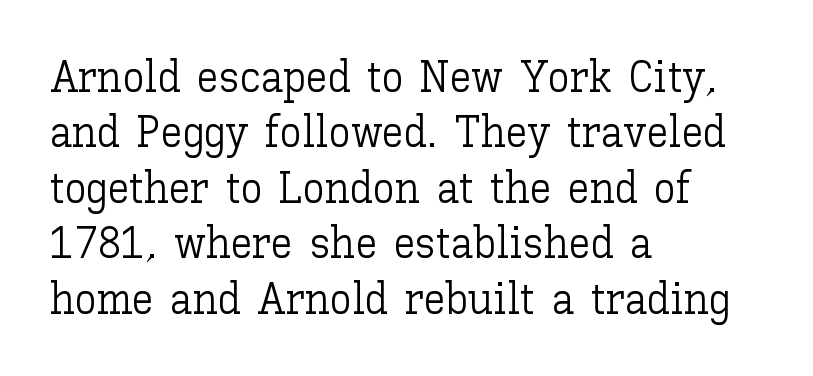
Q: Is the text bold? A: No.
Q: Is the text italic (slanted)? A: No, it is upright.
Q: Is the text underlined? A: No.
Q: How is the paragraph aligned? A: Left-aligned.
Q: Is the spacing between letters normal or unusually wide? A: Normal.
Q: Is the spacing between lines tight, normal or loose? A: Normal.
Q: Width (condensed, normal, or wide)? A: Normal.
Q: Stroke contrast? A: Low.
Q: x-height? A: Medium.
Q: Monospaced? A: No.
